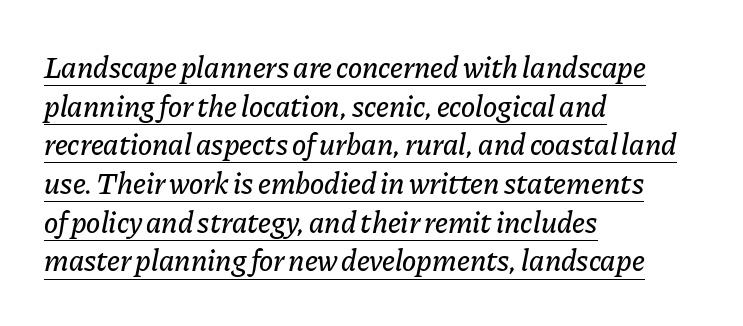
The image shows 30 px text type, italic (leaning right); set left-aligned, normal line spacing (1.29x), normal letter spacing, underlined; low stroke contrast and a medium x-height.
